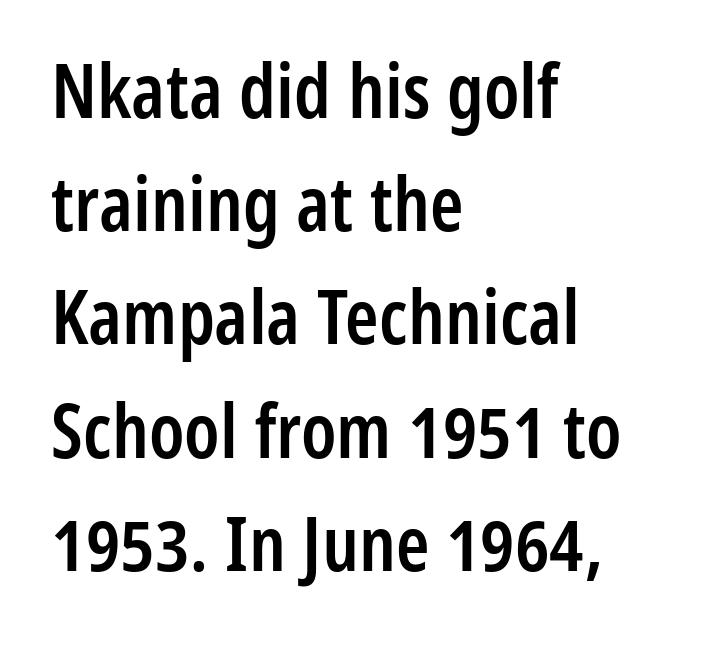
The image shows 76 px semibold, condensed sans-serif type, upright; set left-aligned, normal line spacing (1.49x), normal letter spacing, not underlined; low stroke contrast and a medium x-height.
